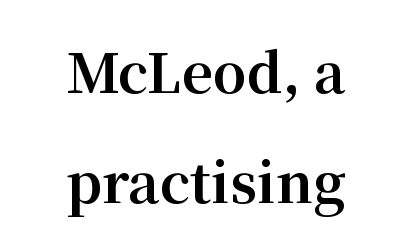
Students, note that the glyphs here touch the page at normal intervals. The rendering uses a large line-height, opening up the rows. These lines are rendered in a variable-pitch font. If you folded the block vertically in half, each line would mirror itself in length. Designer's note — italics off, roman on.
